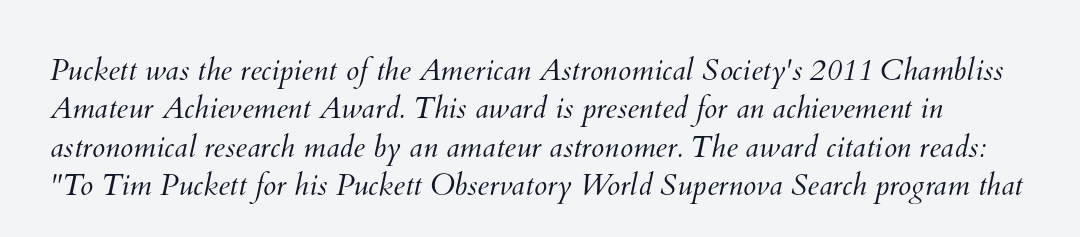
These lines are rendered in a variable-pitch font. Stems here are at most as thick as an everyday book face. Regular leading. Check under the words: just untouched page. How are the letters spaced? Ordinarily, with no added tracking.
